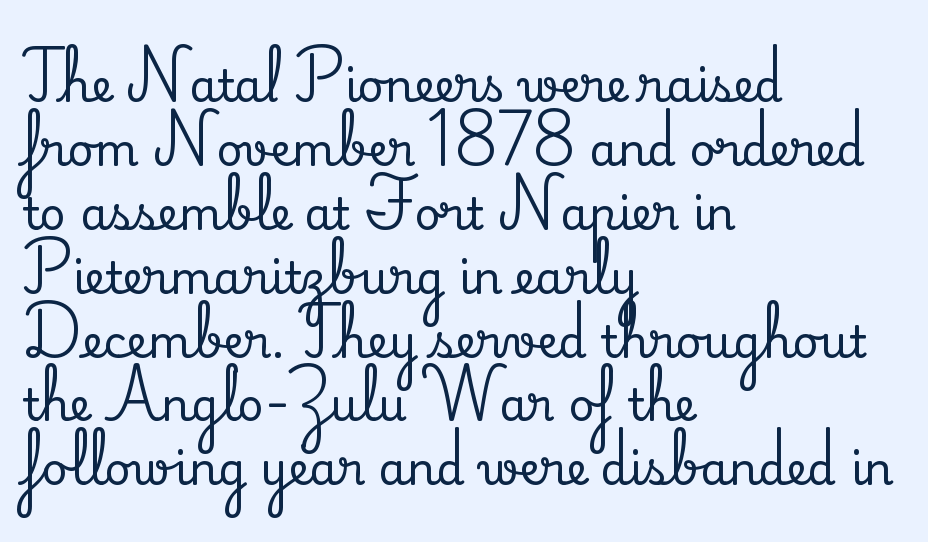
Q: Is the text italic (slanted)? A: No, it is upright.
Q: Is the typeface a serif or a sans-serif typeface? A: Serif.
Q: Is the text underlined? A: No.
Q: How is the paragraph aligned? A: Left-aligned.
Q: Is the spacing between letters normal or unusually wide? A: Normal.
Q: Is the spacing between lines tight, normal or loose? A: Normal.
Q: Width (condensed, normal, or wide)? A: Normal.
Q: Stroke contrast? A: Medium.
Q: x-height? A: Small.
Q: Monospaced? A: No.
